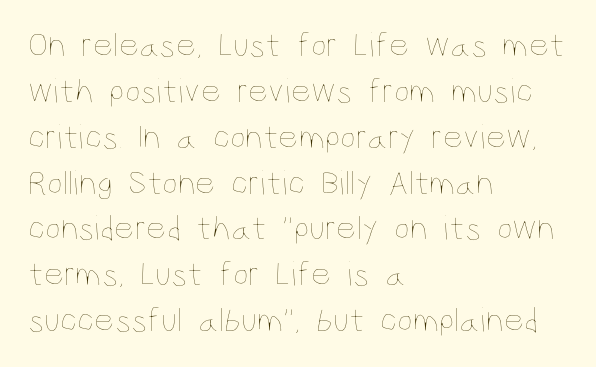
The image shows 35 px thin, condensed type, upright; set left-aligned, normal line spacing (1.31x), normal letter spacing, not underlined; low stroke contrast and a large x-height.
